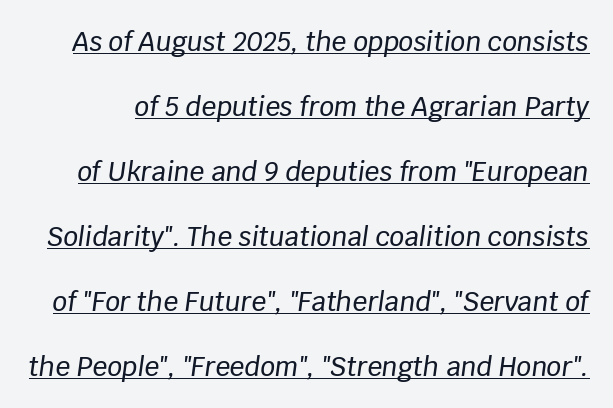
The sample's only ornament is a line tracing under the words. What stands out about the letter spacing? Nothing — it is the standard amount. Italic? Definitely — the glyphs are oblique. Successive baselines arrive slowly, with a big drop between each.
